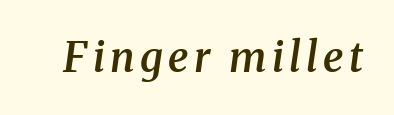
Q: Is the text bold? A: Semi-bold.
Q: Is the text italic (slanted)? A: Yes, it leans right by about 8 degrees.
Q: Is the typeface a serif or a sans-serif typeface? A: Serif.
Q: Is the text underlined? A: No.
Q: Width (condensed, normal, or wide)? A: Normal.
Q: Stroke contrast? A: Medium.
Q: x-height? A: Medium.
Q: Monospaced? A: No.
